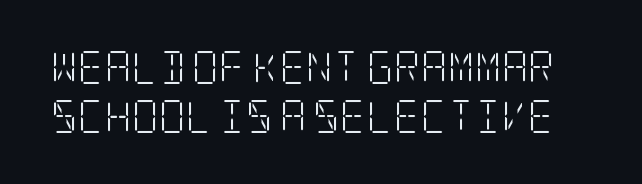
Weight: not bold — regular or lighter. The letterforms sit shoulder to shoulder at normal distance. The block of text has a typical density, with ordinary space between rows. The specimen omits any rule beneath the text block's lines.
